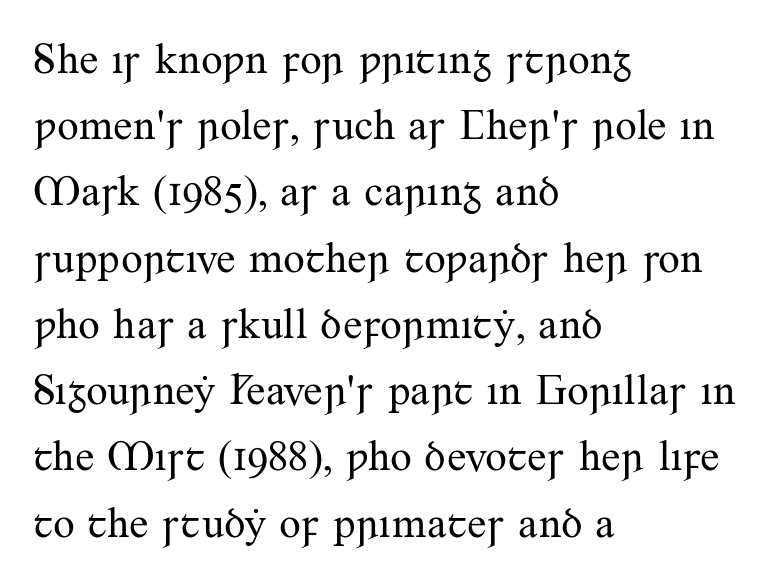
The image shows 43 px regular-weight serif type, upright; set left-aligned, normal line spacing (1.54x), normal letter spacing, not underlined; medium stroke contrast and a small x-height.
